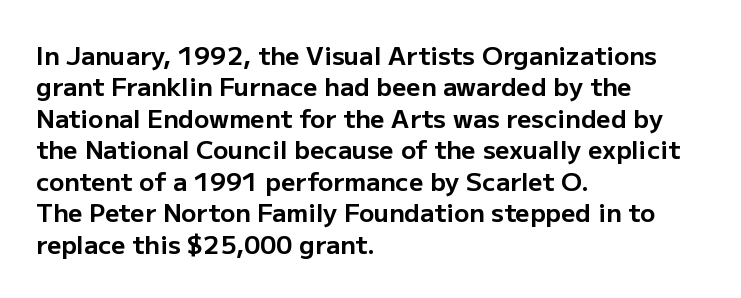
The image shows 25 px bold type, upright; set left-aligned, normal line spacing (1.26x), normal letter spacing, not underlined.
